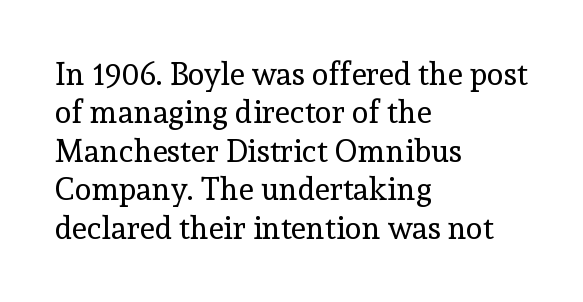
Q: Is the text bold? A: No.
Q: Is the text italic (slanted)? A: No, it is upright.
Q: Is the typeface a serif or a sans-serif typeface? A: Serif.
Q: Is the text underlined? A: No.
Q: How is the paragraph aligned? A: Left-aligned.
Q: Is the spacing between letters normal or unusually wide? A: Normal.
Q: Width (condensed, normal, or wide)? A: Normal.
Q: x-height? A: Medium.
Q: Monospaced? A: No.
